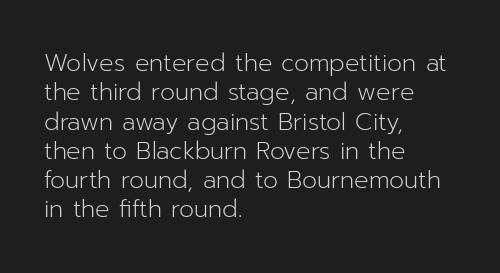
Q: Is the text bold? A: No.
Q: Is the text italic (slanted)? A: No, it is upright.
Q: Is the text underlined? A: No.
Q: How is the paragraph aligned? A: Left-aligned.
Q: Is the spacing between letters normal or unusually wide? A: Normal.
